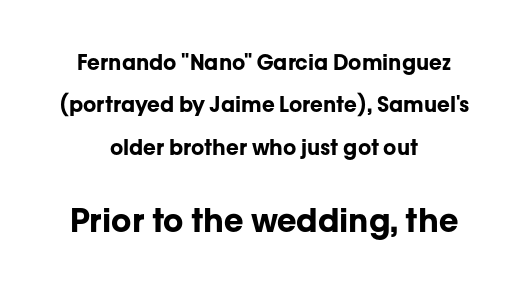
Q: Is the text bold? A: Yes.
Q: Is the text italic (slanted)? A: No, it is upright.
Q: Is the typeface a serif or a sans-serif typeface? A: Sans-serif.
Q: Is the text underlined? A: No.
Q: How is the paragraph aligned? A: Centered.
Q: Is the spacing between letters normal or unusually wide? A: Normal.
Q: Is the spacing between lines tight, normal or loose? A: Loose.
Q: Which block of text is set in a larger size, the first (top) or the second (bottom)? A: The second (bottom) one.
Q: Width (condensed, normal, or wide)? A: Normal.
Q: Stroke contrast? A: Low.
Q: x-height? A: Medium.
Q: Monospaced? A: No.
